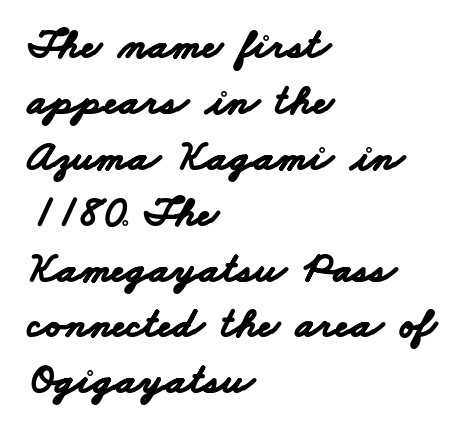
{"serif": "no", "bold": "yes", "weight": "bold", "width": "wide", "stroke_contrast": "low", "x_height": "small", "monospaced": "no", "underline": "no", "align": "left", "line_spacing": "normal", "line_spacing_ratio": 1.3, "letter_spacing": "normal", "letter_spacing_em": 0.0, "glyph_px": 43}
